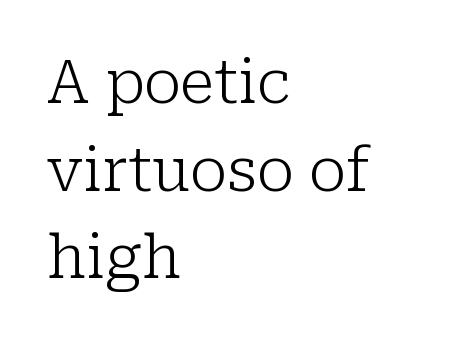
To sum up the face: it has serifs. Stem width sits at or under what a default text font uses. Successive baselines arrive at the customary interval. Descender tails drop into unmarked territory. Proportional: the letters do not fall into vertical columns. The horizontal fit of the characters is conventional and even.
